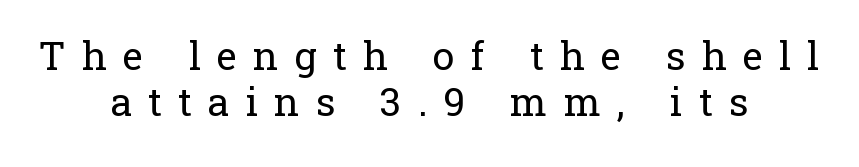
The image shows 39 px regular-weight serif type, upright; set centered, line spacing 1.17x, unusually wide letter spacing (+0.41 em), not underlined; low stroke contrast and a medium x-height.
